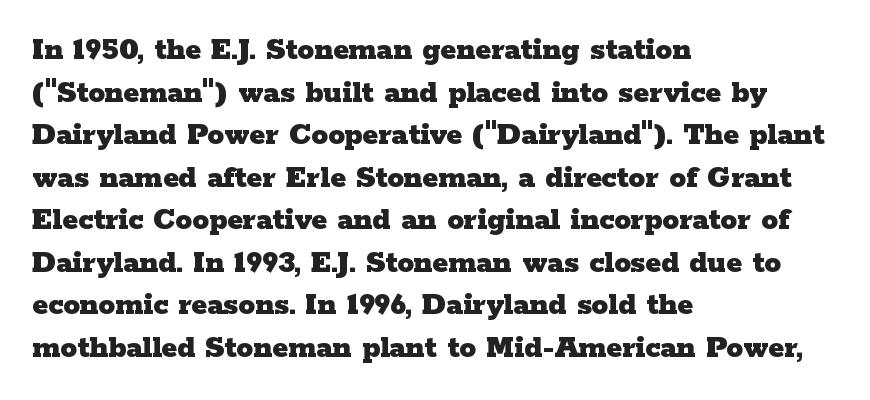
{"serif": "yes", "italic": "no", "bold": "yes", "weight": "heavy", "width": "wide", "stroke_contrast": "low", "x_height": "medium", "monospaced": "no", "underline": "no", "align": "left", "line_spacing": "normal", "line_spacing_ratio": 1.29, "letter_spacing": "normal", "letter_spacing_em": 0.0, "glyph_px": 33}
